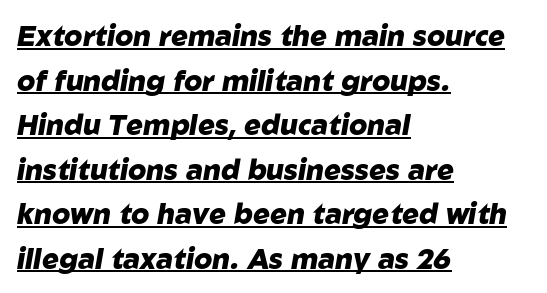
A typesetter would call this leading conventional body-copy spacing. Emphasis-style slanted type is in use. The rag falls on the right side of this text block. Quick note: underline on.
